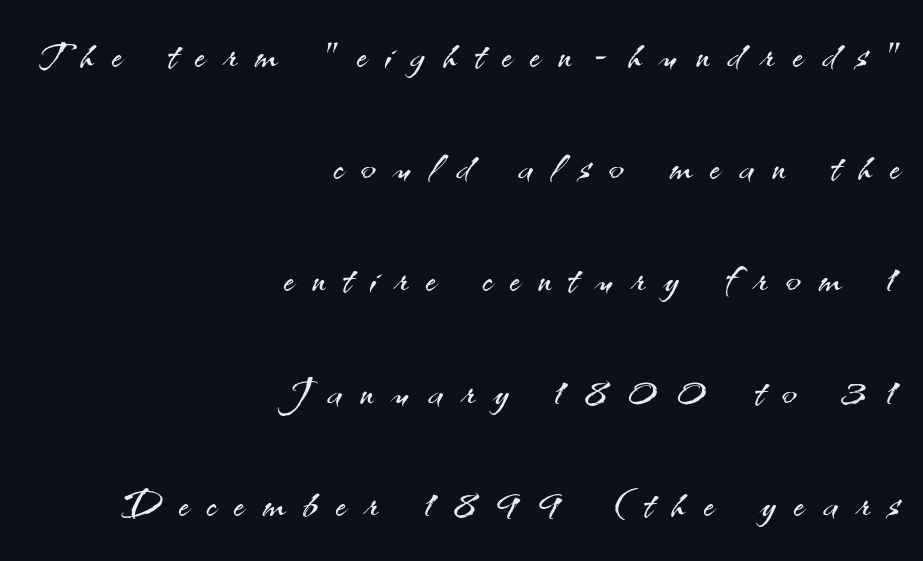
The paragraph shown leans on its right margin. Unlike a traditional serif, this face leaves its strokes unadorned. These lines are rendered in a variable-pitch font. Each stroke keeps to a modest, everyday thickness or less.
